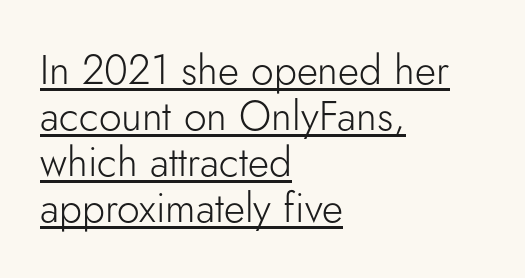
Q: Is the text bold? A: No.
Q: Is the text italic (slanted)? A: No, it is upright.
Q: Is the typeface a serif or a sans-serif typeface? A: Sans-serif.
Q: Is the text underlined? A: Yes.
Q: How is the paragraph aligned? A: Left-aligned.
Q: Is the spacing between letters normal or unusually wide? A: Normal.
Q: Is the spacing between lines tight, normal or loose? A: Tight.
Q: Width (condensed, normal, or wide)? A: Normal.
Q: Stroke contrast? A: Low.
Q: x-height? A: Small.
Q: Monospaced? A: No.
